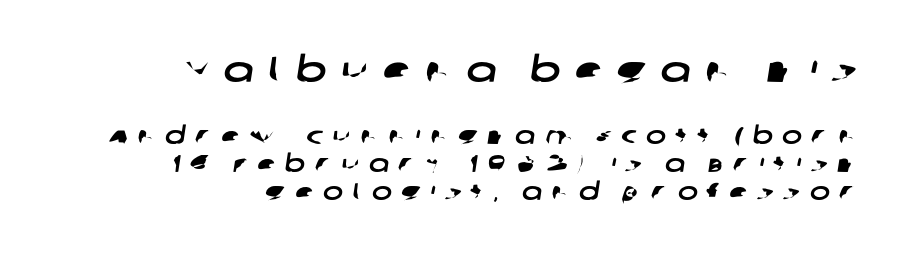
Q: Is the typeface a serif or a sans-serif typeface? A: Sans-serif.
Q: Is the text underlined? A: No.
Q: How is the paragraph aligned? A: Right-aligned.
Q: Is the spacing between letters normal or unusually wide? A: Unusually wide.
Q: Which block of text is set in a larger size, the first (top) or the second (bottom)? A: The first (top) one.
Q: Width (condensed, normal, or wide)? A: Wide.
Q: Stroke contrast? A: Low.
Q: x-height? A: Large.
Q: Monospaced? A: No.
